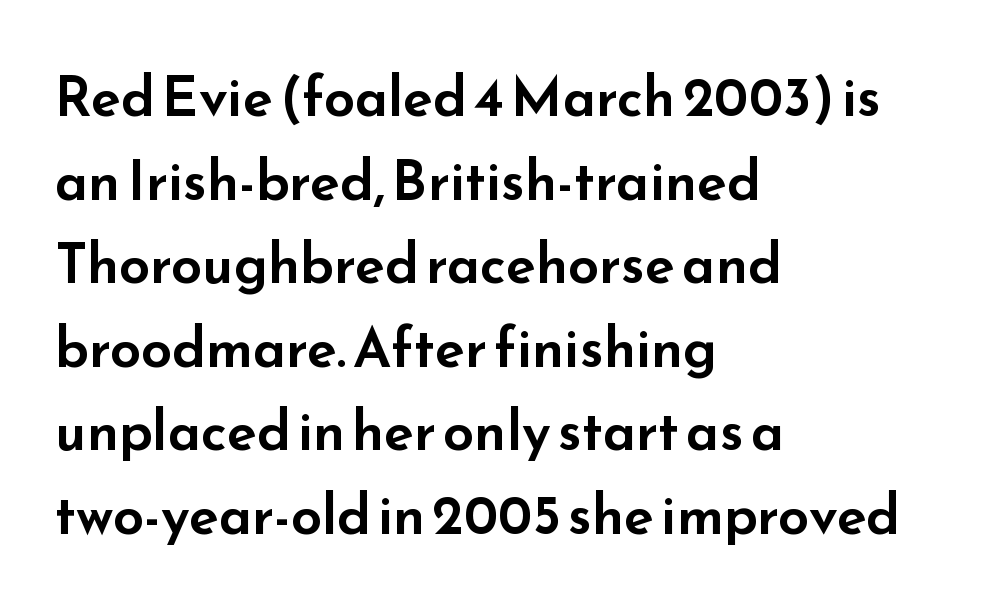
The gap between lines stays unmarked. Line starts are locked; line ends wander. The letterforms sit shoulder to shoulder at normal distance. Every stem runs plumb, perpendicular to the baseline. If you measured baseline to baseline, you'd find a middling distance. Regarding serifs, this sample does without them.
